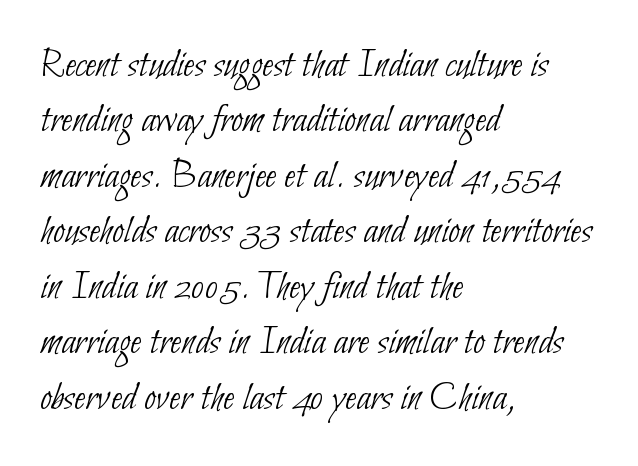
The image shows 42 px thin, condensed sans-serif type; set left-aligned, normal line spacing (1.32x), normal letter spacing, not underlined; low stroke contrast and a small x-height.
